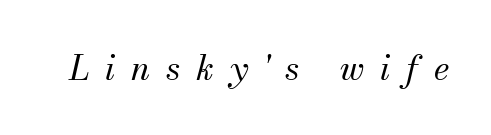
Q: Is the text bold? A: No.
Q: Is the text italic (slanted)? A: Yes, it leans right by about 13 degrees.
Q: Is the typeface a serif or a sans-serif typeface? A: Serif.
Q: Is the text underlined? A: No.
Q: Is the spacing between letters normal or unusually wide? A: Unusually wide.
Q: Width (condensed, normal, or wide)? A: Normal.
Q: Stroke contrast? A: Medium.
Q: x-height? A: Small.
Q: Monospaced? A: No.
